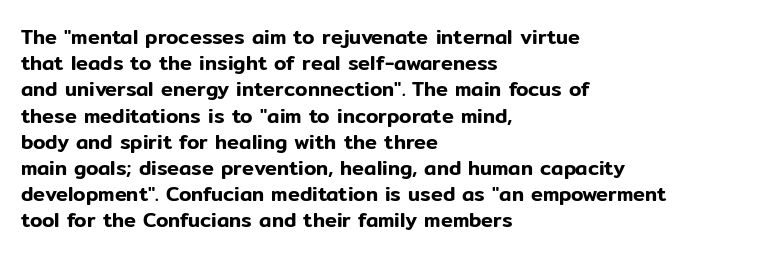
{"italic": "no", "underline": "no", "align": "left", "line_spacing": "normal", "line_spacing_ratio": 1.31, "letter_spacing": "normal", "letter_spacing_em": 0.0, "glyph_px": 20}
